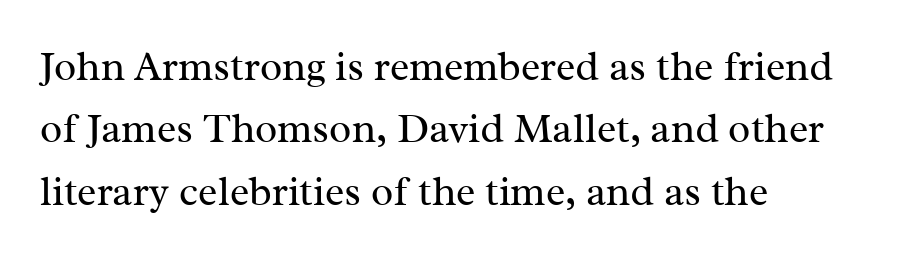
{"serif": "yes", "italic": "no", "bold": "no", "weight": "regular", "width": "normal", "stroke_contrast": "medium", "x_height": "medium", "monospaced": "no", "underline": "no", "align": "left", "line_spacing": "normal", "line_spacing_ratio": 1.52, "letter_spacing": "normal", "letter_spacing_em": 0.0, "glyph_px": 41}
